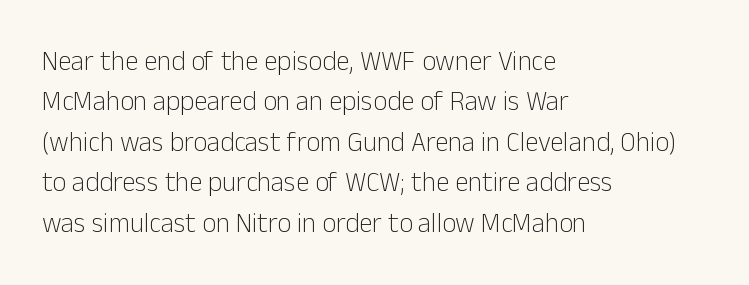
{"italic": "no", "bold": "no", "underline": "no", "align": "left", "line_spacing": "normal", "line_spacing_ratio": 1.5, "letter_spacing": "normal", "letter_spacing_em": 0.0, "glyph_px": 27}
